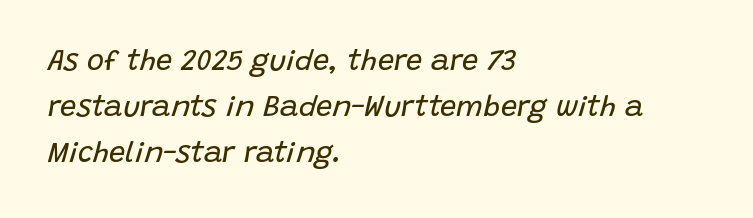
The typography opts for an oblique posture over an upright one. Is this a fixed-width face? No — the glyphs have proportional, varying widths. A typesetter would call this zero additional tracking. Quick note: underline off. The cut favours lightness, reaching ordinary text weight at its darkest. Left-aligned paragraph, ragged on the right.
